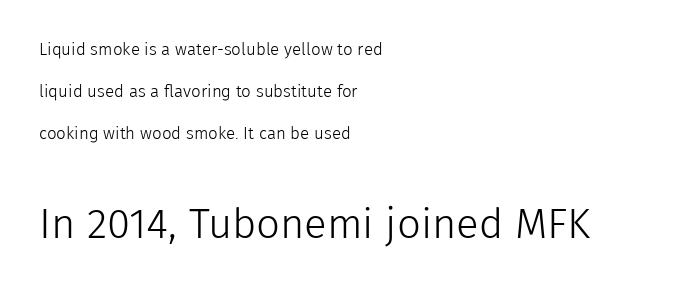
{"serif": "no", "italic": "no", "bold": "no", "weight": "light", "width": "normal", "stroke_contrast": "low", "x_height": "medium", "monospaced": "no", "underline": "no", "align": "left", "line_spacing": "loose", "line_spacing_ratio": 2.46, "letter_spacing": "normal", "letter_spacing_em": 0.0, "larger_block": "second", "size_ratio": 2.47, "glyph_px": 42}
